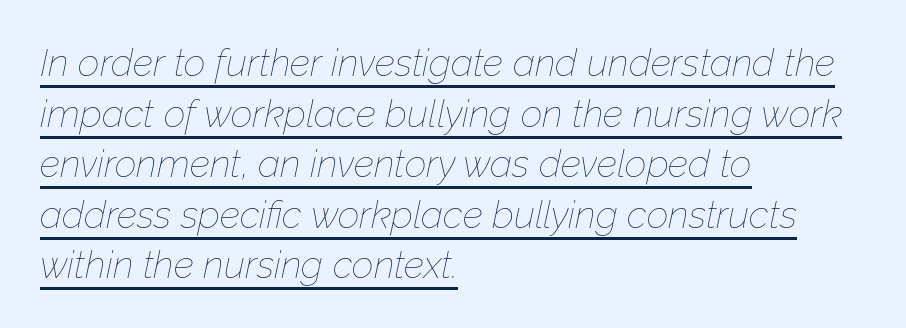
The image shows 38 px thin type, italic (leaning right); set left-aligned, normal line spacing (1.33x), normal letter spacing, underlined; low stroke contrast and a medium x-height.
